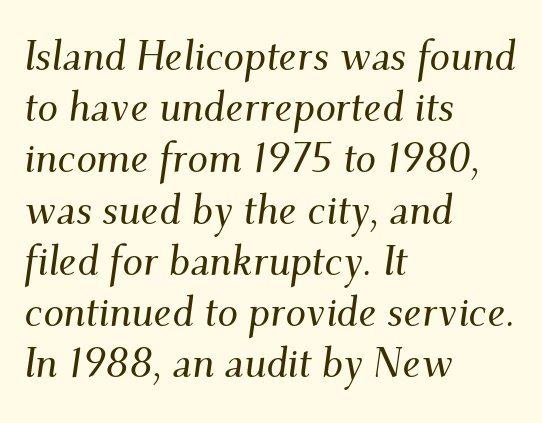
An italicized treatment has been applied to the whole sample. Varying glyph widths throughout — classic text-font behaviour. Each row of text sits above clean, open space. Nobody touched the tracking dial on this one. What's the leading like? Ordinary, nothing unusual.
